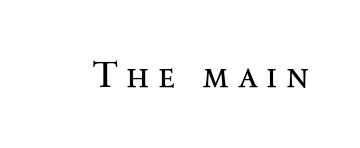
The image shows 37 px regular-weight, wide serif type, upright; set unusually wide letter spacing (+0.23 em), not underlined; medium stroke contrast and a small x-height.
